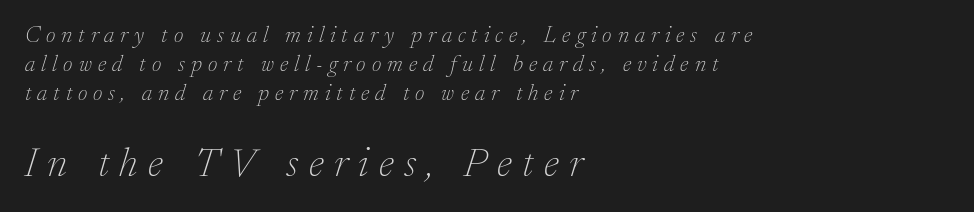
{"serif": "yes", "italic": "yes", "lean": "right", "slant_degrees": 17, "bold": "no", "weight": "thin", "width": "normal", "stroke_contrast": "low", "x_height": "medium", "monospaced": "no", "underline": "no", "align": "left", "line_spacing": "normal", "line_spacing_ratio": 1.26, "letter_spacing": "wide", "letter_spacing_em": 0.26, "larger_block": "second", "size_ratio": 1.78, "glyph_px": 41}
